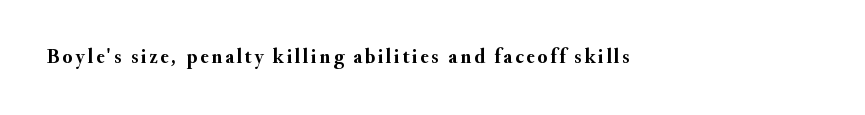
{"italic": "no", "bold": "yes", "underline": "no", "glyph_px": 20}
